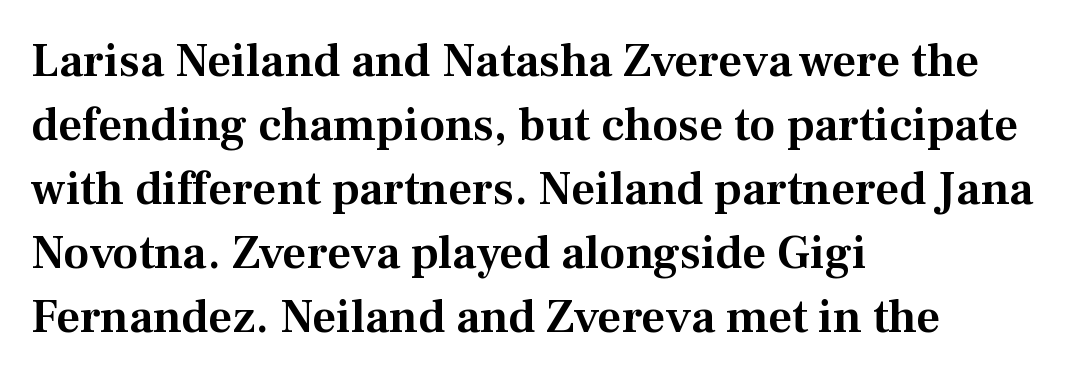
Q: Is the text italic (slanted)? A: No, it is upright.
Q: Is the typeface a serif or a sans-serif typeface? A: Serif.
Q: Is the text underlined? A: No.
Q: How is the paragraph aligned? A: Left-aligned.
Q: Is the spacing between letters normal or unusually wide? A: Normal.
Q: Is the spacing between lines tight, normal or loose? A: Normal.
Q: Width (condensed, normal, or wide)? A: Normal.
Q: Stroke contrast? A: Medium.
Q: x-height? A: Medium.
Q: Monospaced? A: No.
